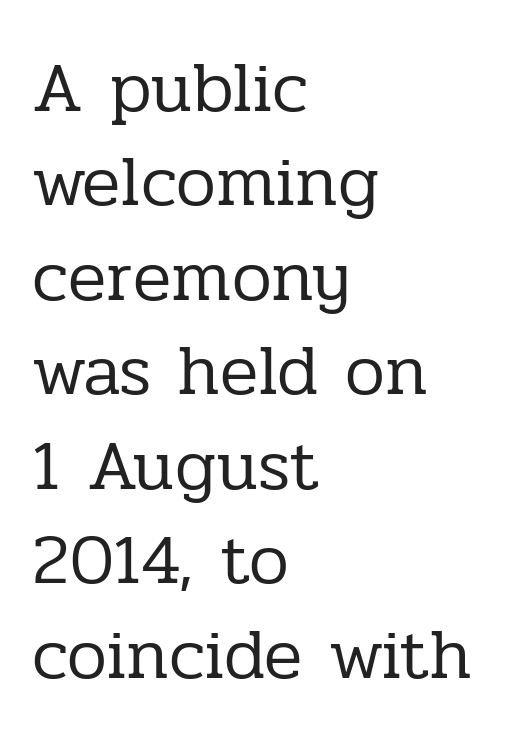
The image shows 71 px regular-weight serif type, upright; set left-aligned, normal line spacing (1.33x), normal letter spacing, not underlined; low stroke contrast and a medium x-height.
